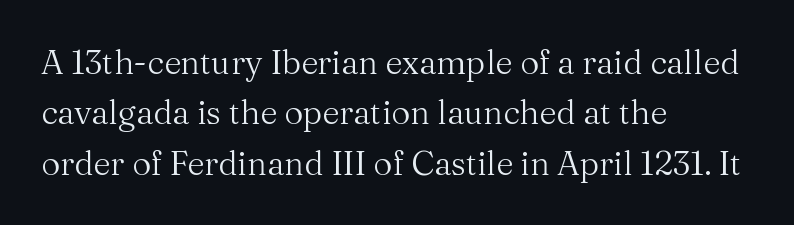
{"serif": "yes", "italic": "no", "bold": "no", "weight": "regular", "width": "normal", "stroke_contrast": "medium", "x_height": "medium", "monospaced": "no", "underline": "no", "align": "left", "line_spacing": "normal", "line_spacing_ratio": 1.53, "letter_spacing": "normal", "letter_spacing_em": 0.0, "glyph_px": 33}
